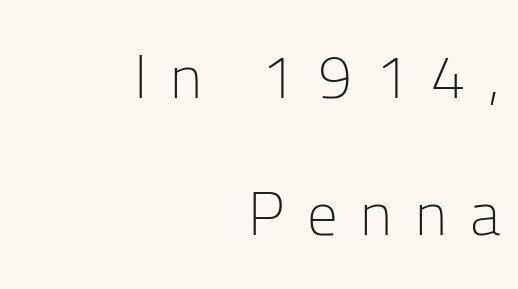
Compared with typical body copy, the letter spacing here is much looser. Just letters on the line, the space beneath them empty. Character widths vary here, with narrow letters taking less room than wide ones. Line spacing here is loose. These lines were composed using upright roman letters.
